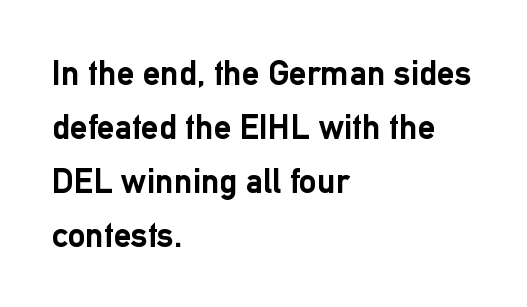
The image shows 35 px semibold sans-serif type, upright; set left-aligned, normal line spacing (1.54x), normal letter spacing, not underlined; low stroke contrast and a medium x-height.
